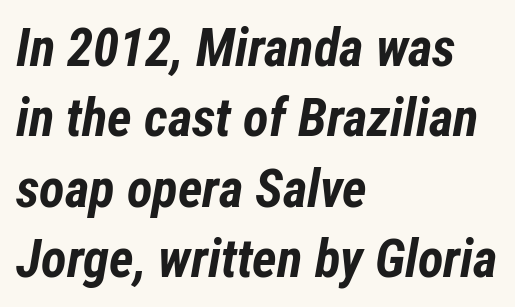
{"italic": "yes", "lean": "right", "slant_degrees": 12, "bold": "yes", "weight": "bold", "width": "condensed", "stroke_contrast": "low", "x_height": "medium", "monospaced": "no", "underline": "no", "align": "left", "line_spacing": "normal", "line_spacing_ratio": 1.33, "letter_spacing": "normal", "letter_spacing_em": 0.0, "glyph_px": 53}
